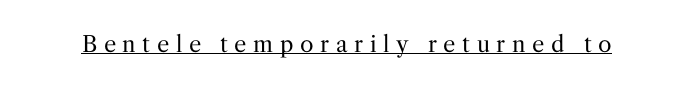
Q: Is the text bold? A: No.
Q: Is the text italic (slanted)? A: No, it is upright.
Q: Is the text underlined? A: Yes.
Q: Is the spacing between letters normal or unusually wide? A: Unusually wide.
